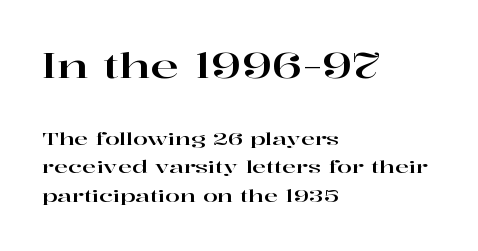
The space directly below the letters is spotless. A typesetter would call this zero additional tracking. This sample has the flowing, uneven cadence of proportional lettering. If you drew a line through each stem, it would be perfectly vertical. Are there feet on the stems? There are — it's a serif. Scale decreases going downward across the two blocks.
